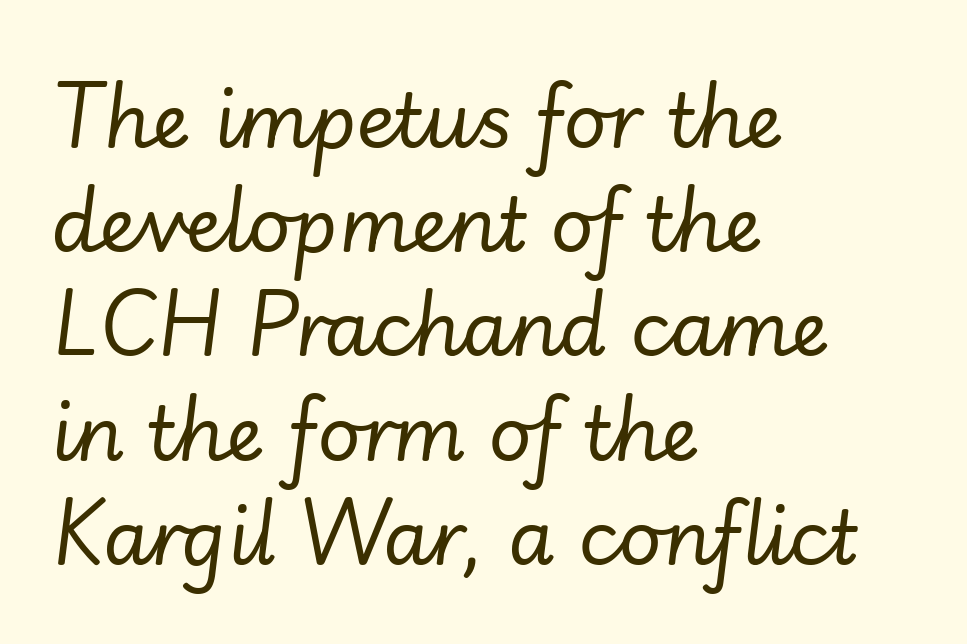
The image shows 75 px regular-weight type, italic (leaning right); set left-aligned, normal line spacing (1.39x), normal letter spacing, not underlined; low stroke contrast and a small x-height.
